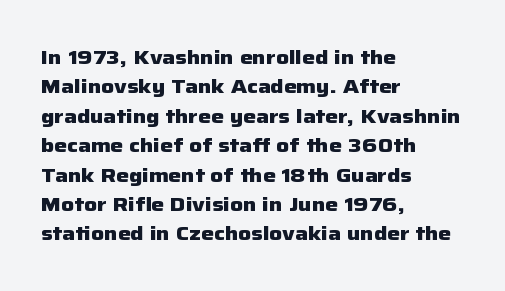
The image shows 20 px bold type, upright; set left-aligned, normal line spacing (1.47x), normal letter spacing, not underlined.
